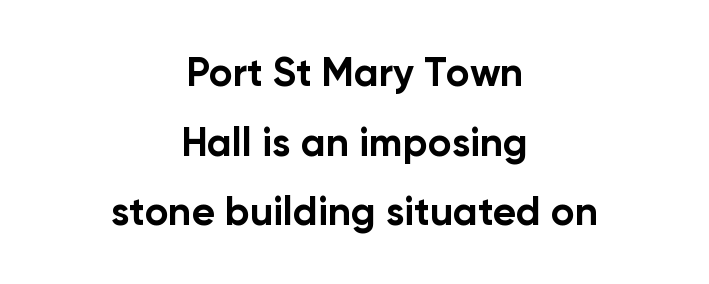
Q: Is the text bold? A: Yes.
Q: Is the text italic (slanted)? A: No, it is upright.
Q: Is the typeface a serif or a sans-serif typeface? A: Sans-serif.
Q: Is the text underlined? A: No.
Q: How is the paragraph aligned? A: Centered.
Q: Is the spacing between letters normal or unusually wide? A: Normal.
Q: Width (condensed, normal, or wide)? A: Normal.
Q: Stroke contrast? A: Low.
Q: x-height? A: Medium.
Q: Monospaced? A: No.
